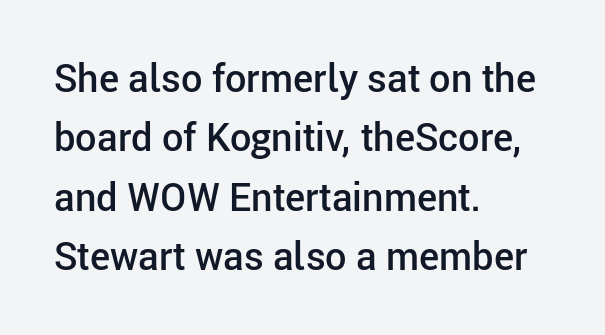
{"serif": "no", "italic": "no", "bold": "semi", "weight": "semibold", "width": "normal", "stroke_contrast": "low", "x_height": "medium", "monospaced": "no", "underline": "no", "align": "left", "line_spacing": "normal", "line_spacing_ratio": 1.56, "letter_spacing": "normal", "letter_spacing_em": 0.0, "glyph_px": 38}
